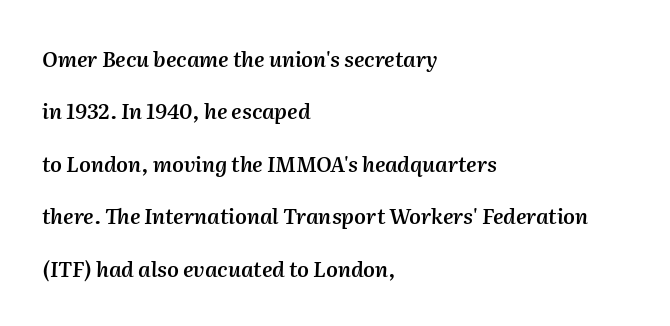
{"italic": "yes", "lean": "right", "slant_degrees": 2, "bold": "semi", "underline": "no", "align": "left", "line_spacing": "loose", "line_spacing_ratio": 2.5, "letter_spacing": "normal", "letter_spacing_em": 0.0, "glyph_px": 21}
